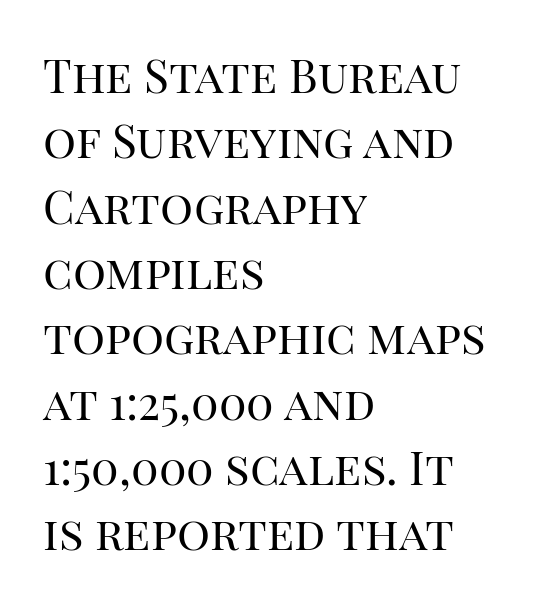
Q: Is the text bold? A: No.
Q: Is the text italic (slanted)? A: No, it is upright.
Q: Is the typeface a serif or a sans-serif typeface? A: Serif.
Q: Is the text underlined? A: No.
Q: How is the paragraph aligned? A: Left-aligned.
Q: Is the spacing between letters normal or unusually wide? A: Normal.
Q: Is the spacing between lines tight, normal or loose? A: Normal.
Q: Width (condensed, normal, or wide)? A: Normal.
Q: Stroke contrast? A: High.
Q: x-height? A: Large.
Q: Monospaced? A: No.
